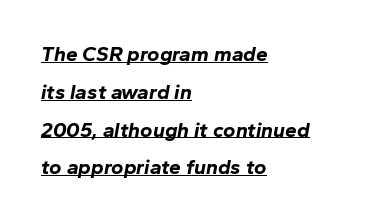
{"italic": "yes", "lean": "right", "slant_degrees": 10, "bold": "yes", "underline": "yes", "align": "left", "line_spacing_ratio": 1.8, "letter_spacing": "normal", "letter_spacing_em": 0.0, "glyph_px": 21}
